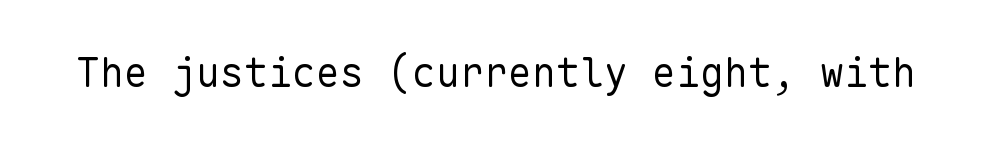
{"serif": "no", "italic": "no", "bold": "no", "weight": "regular", "width": "normal", "stroke_contrast": "low", "x_height": "medium", "monospaced": "yes", "underline": "no", "letter_spacing": "normal", "letter_spacing_em": 0.0, "glyph_px": 40}
